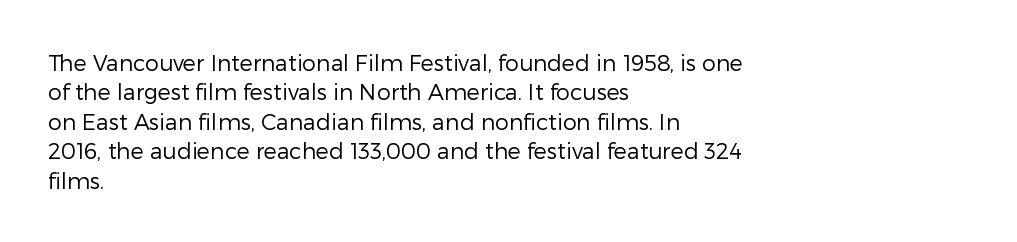
The image shows 22 px text type, upright; set left-aligned, normal line spacing (1.34x), normal letter spacing, not underlined.
